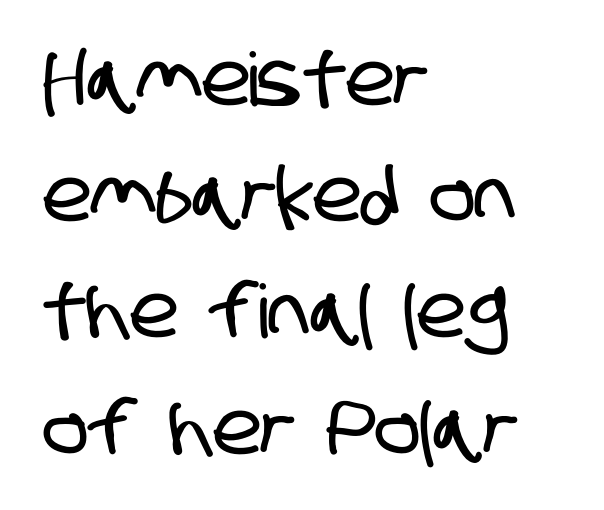
How are the letters spaced? Ordinarily, with no added tracking. The glyphs in this specimen are sans serif. The passage shown is typed in a proportional face where columns would drift. The rendering anchors every line to the left-hand side. Each new line begins a customary step beneath the previous one.
